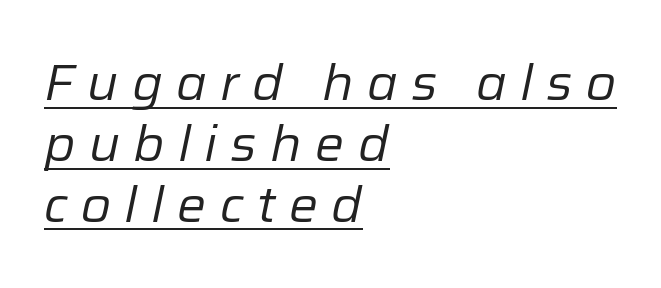
{"italic": "yes", "lean": "right", "slant_degrees": 12, "bold": "no", "weight": "regular", "width": "normal", "stroke_contrast": "low", "x_height": "medium", "monospaced": "no", "underline": "yes", "align": "left", "line_spacing_ratio": 1.24, "letter_spacing": "wide", "letter_spacing_em": 0.27, "glyph_px": 49}
